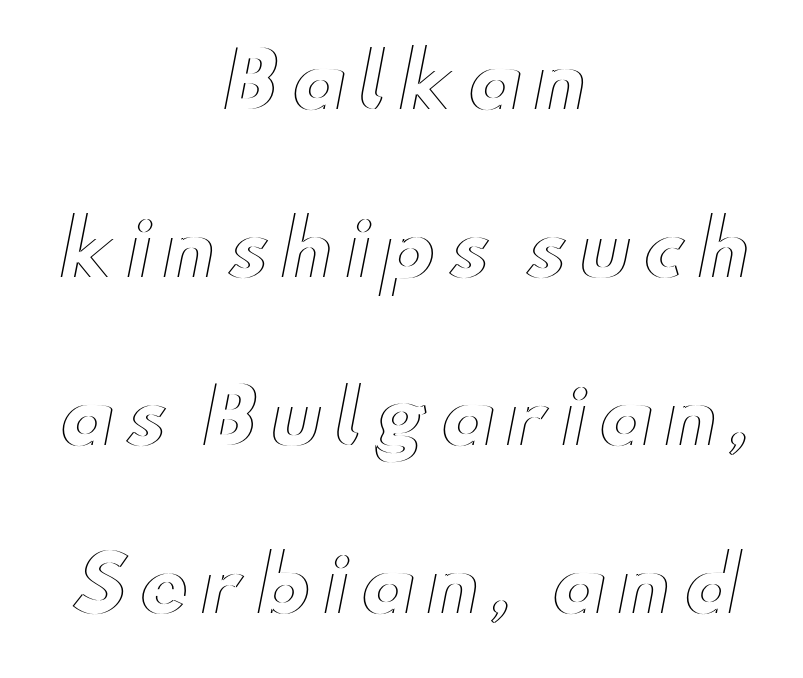
This sample has the flowing, uneven cadence of proportional lettering. The zone under the glyphs is completely vacant. Honestly, the rows look like they've been pulled way apart.
